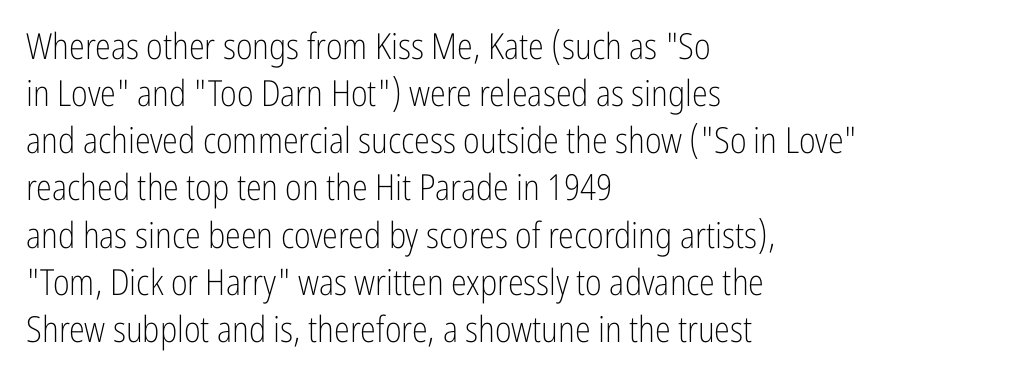
Has an underline been added? It has not. Serifs: no, the terminals of the letterforms are clean. The ragged edge is on the right, which tells us the setting is flush left. A light-to-regular cut is what we see here. The passage shown stacks its lines at a standard gap.
